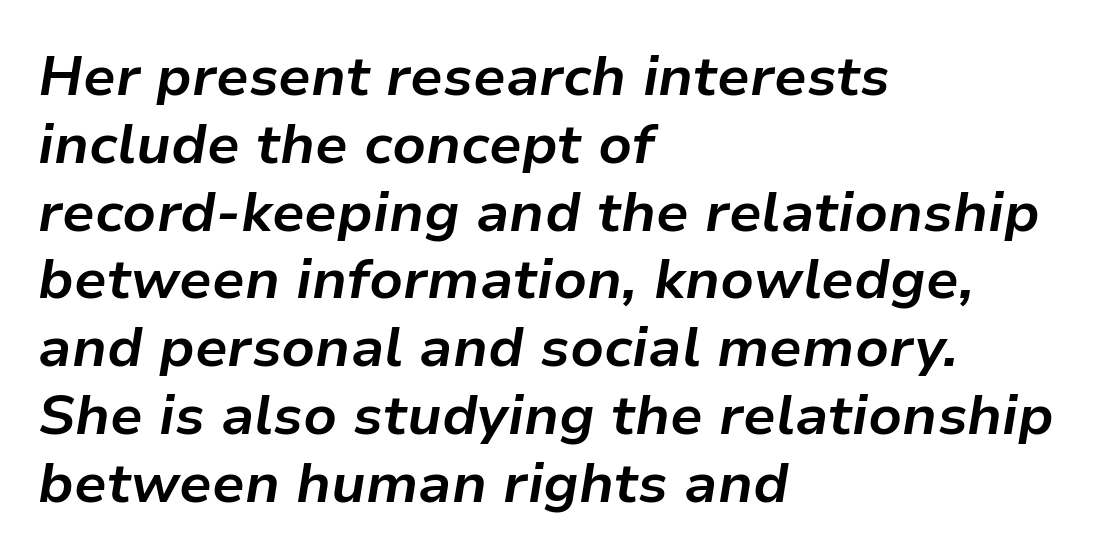
{"italic": "yes", "lean": "right", "slant_degrees": 9, "bold": "yes", "weight": "bold", "width": "normal", "stroke_contrast": "low", "x_height": "medium", "monospaced": "no", "underline": "no", "align": "left", "line_spacing_ratio": 1.21, "letter_spacing": "normal", "letter_spacing_em": 0.0, "glyph_px": 56}
